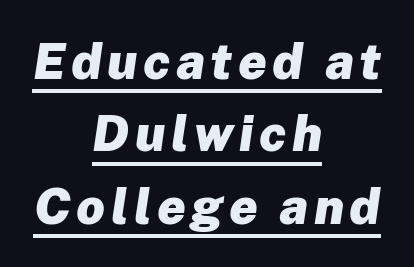
{"italic": "yes", "lean": "right", "slant_degrees": 8, "bold": "yes", "weight": "heavy", "width": "normal", "stroke_contrast": "low", "x_height": "medium", "monospaced": "no", "underline": "yes", "align": "center", "line_spacing": "normal", "line_spacing_ratio": 1.45, "glyph_px": 50}
